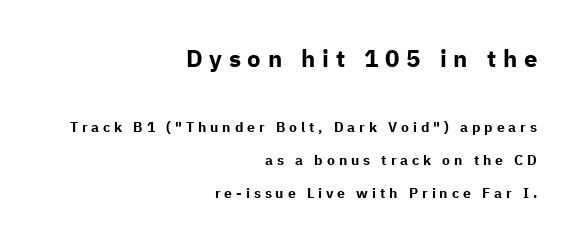
Q: Is the text bold? A: Yes.
Q: Is the text italic (slanted)? A: No, it is upright.
Q: Is the text underlined? A: No.
Q: How is the paragraph aligned? A: Right-aligned.
Q: Is the spacing between letters normal or unusually wide? A: Unusually wide.
Q: Is the spacing between lines tight, normal or loose? A: Loose.
Q: Which block of text is set in a larger size, the first (top) or the second (bottom)? A: The first (top) one.
